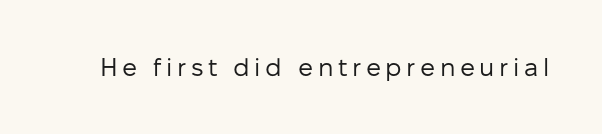
Q: Is the text bold? A: No.
Q: Is the text italic (slanted)? A: No, it is upright.
Q: Is the text underlined? A: No.
